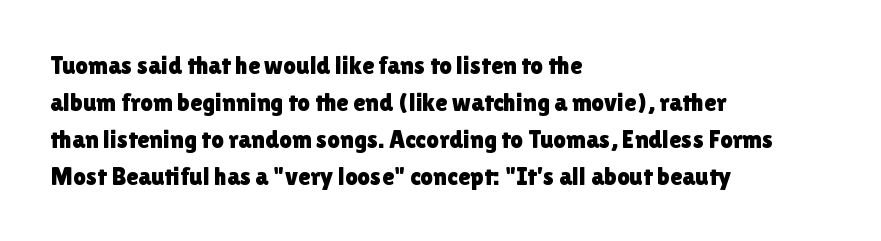
{"italic": "no", "underline": "no", "align": "left", "line_spacing": "normal", "line_spacing_ratio": 1.48, "letter_spacing": "normal", "letter_spacing_em": 0.0, "glyph_px": 25}
